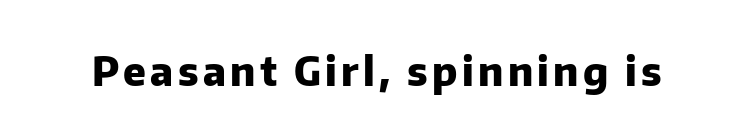
{"serif": "no", "italic": "no", "bold": "yes", "weight": "heavy", "width": "normal", "stroke_contrast": "low", "x_height": "medium", "monospaced": "no", "underline": "no", "glyph_px": 40}
